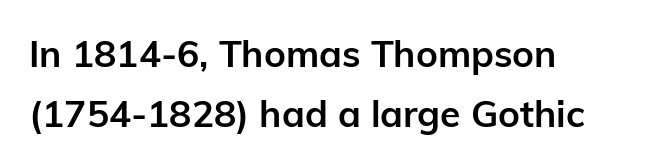
Typesetter's note: full bold, strokes at maximum text heaviness. This rendering leaves character spacing at its baseline value. Plain, unruled lines of type. Unlike italic type, these characters show no tilt at all. Line spacing here is normal.
